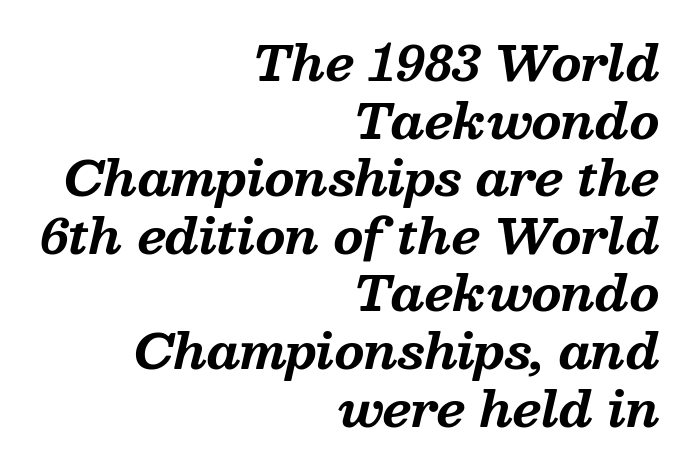
Q: Is the text bold? A: Yes.
Q: Is the text italic (slanted)? A: Yes, it leans right by about 13 degrees.
Q: Is the typeface a serif or a sans-serif typeface? A: Serif.
Q: Is the text underlined? A: No.
Q: How is the paragraph aligned? A: Right-aligned.
Q: Is the spacing between letters normal or unusually wide? A: Normal.
Q: Width (condensed, normal, or wide)? A: Normal.
Q: Stroke contrast? A: Medium.
Q: x-height? A: Medium.
Q: Monospaced? A: No.
